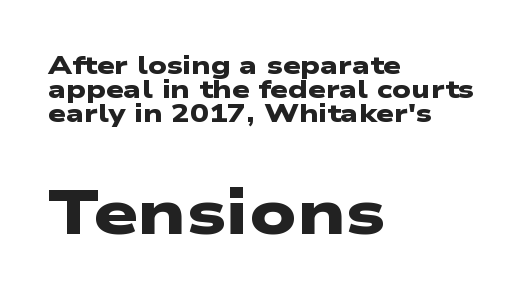
On the weight axis this lands at bold, roughly 700. One-word summary of the alignment: left. Look at the tracking — it's just the regular setting, nothing added. The second block has been scaled up relative to the first. Only glyphs here, with clear space below each row. One glance says dense: line gaps are narrower than usual.
